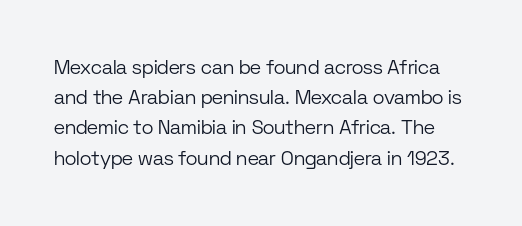
Students, observe: this is what conventionally led text looks like. What stands out about the letter spacing? Nothing — it is the standard amount. When letters stand straight like this, we call the style roman or upright. Lines of text with bare space underneath.
